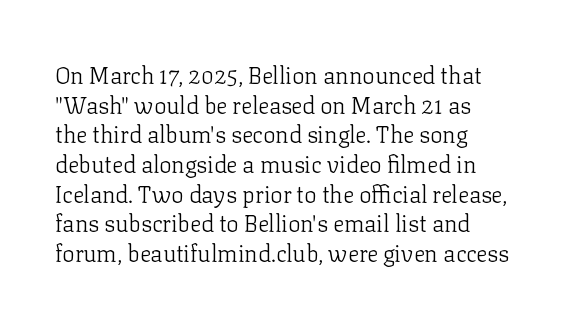
{"italic": "no", "bold": "no", "underline": "no", "align": "left", "line_spacing": "normal", "line_spacing_ratio": 1.29, "letter_spacing": "normal", "letter_spacing_em": 0.0, "glyph_px": 23}
